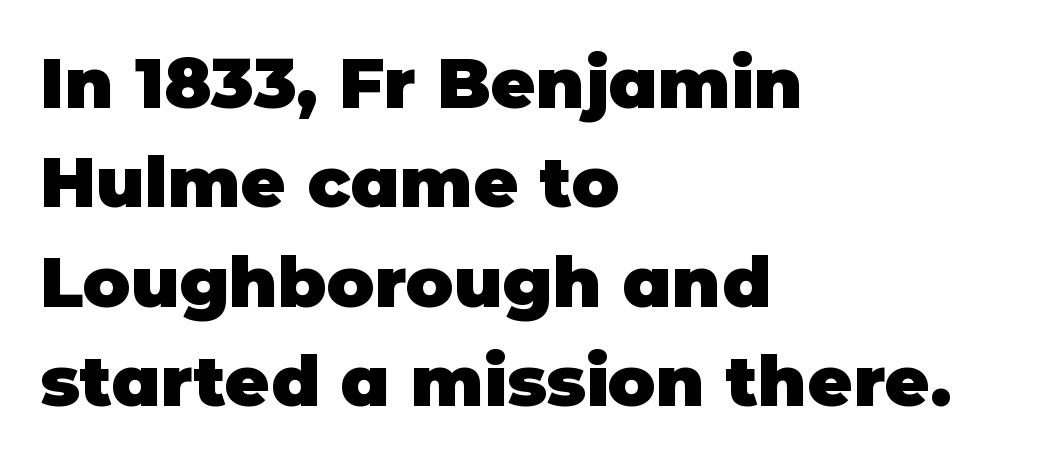
The image shows 70 px heavy sans-serif type, upright; set left-aligned, normal line spacing (1.42x), normal letter spacing, not underlined; low stroke contrast and a large x-height.
